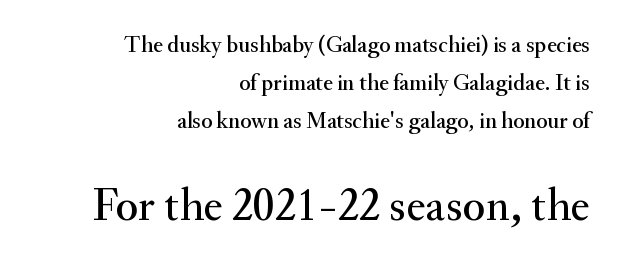
Q: Is the text italic (slanted)? A: No, it is upright.
Q: Is the typeface a serif or a sans-serif typeface? A: Serif.
Q: Is the text underlined? A: No.
Q: How is the paragraph aligned? A: Right-aligned.
Q: Is the spacing between letters normal or unusually wide? A: Normal.
Q: Is the spacing between lines tight, normal or loose? A: Normal.
Q: Which block of text is set in a larger size, the first (top) or the second (bottom)? A: The second (bottom) one.
Q: Width (condensed, normal, or wide)? A: Normal.
Q: Stroke contrast? A: Medium.
Q: x-height? A: Small.
Q: Monospaced? A: No.
